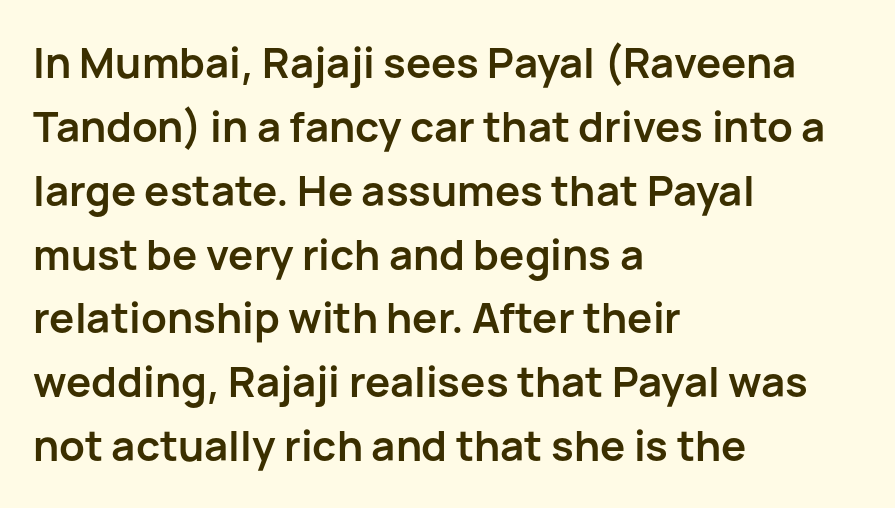
{"serif": "no", "italic": "no", "bold": "yes", "weight": "semibold", "width": "normal", "stroke_contrast": "low", "x_height": "medium", "monospaced": "no", "underline": "no", "align": "left", "line_spacing": "normal", "line_spacing_ratio": 1.52, "letter_spacing": "normal", "letter_spacing_em": 0.0, "glyph_px": 42}
